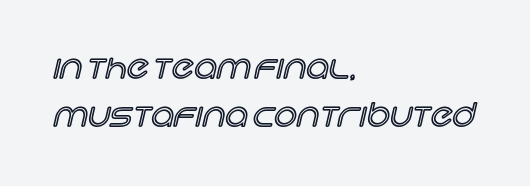
Q: Is the text italic (slanted)? A: Yes.
Q: Is the text underlined? A: No.
Q: How is the paragraph aligned? A: Left-aligned.
Q: Is the spacing between letters normal or unusually wide? A: Normal.
Q: Is the spacing between lines tight, normal or loose? A: Normal.
Q: Width (condensed, normal, or wide)? A: Normal.
Q: x-height? A: Large.
Q: Monospaced? A: No.
